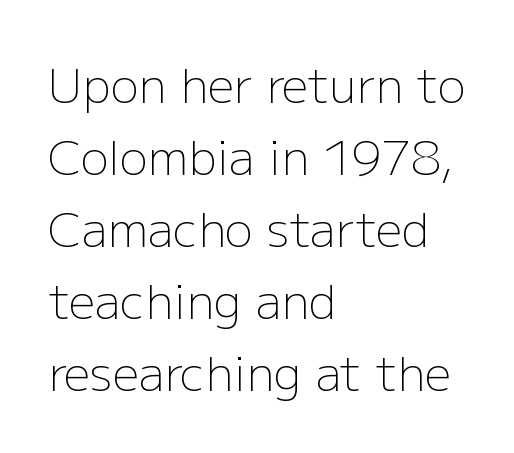
The image shows 47 px light sans-serif type, upright; set left-aligned, normal line spacing (1.53x), normal letter spacing, not underlined; low stroke contrast and a medium x-height.
